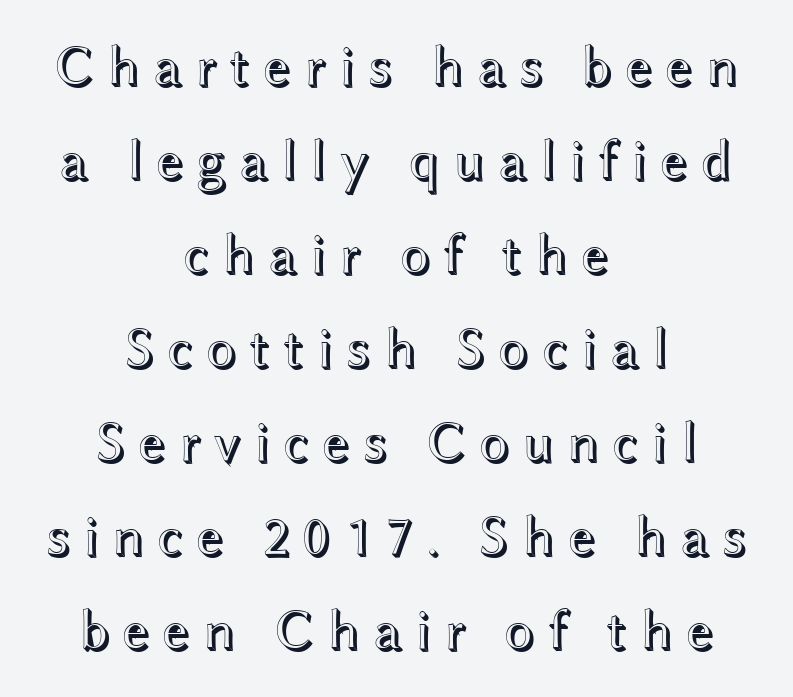
The face used here is proportionally spaced, like ordinary book or web type. Regular leading. Layout note: lines centered. Each word looks stretched out because of the extra space between its letters. The glyphs are unaccompanied by any horizontal stroke below them. Does the lettering tilt? It doesn't — this is upright.
